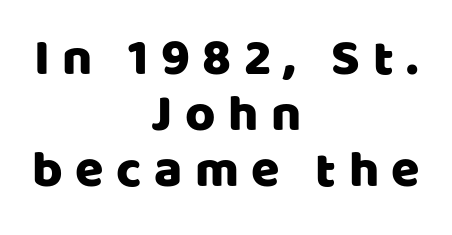
Q: Is the text italic (slanted)? A: No, it is upright.
Q: Is the typeface a serif or a sans-serif typeface? A: Sans-serif.
Q: Is the text underlined? A: No.
Q: How is the paragraph aligned? A: Centered.
Q: Is the spacing between letters normal or unusually wide? A: Unusually wide.
Q: Is the spacing between lines tight, normal or loose? A: Tight.
Q: Width (condensed, normal, or wide)? A: Normal.
Q: Stroke contrast? A: Low.
Q: x-height? A: Large.
Q: Monospaced? A: No.
